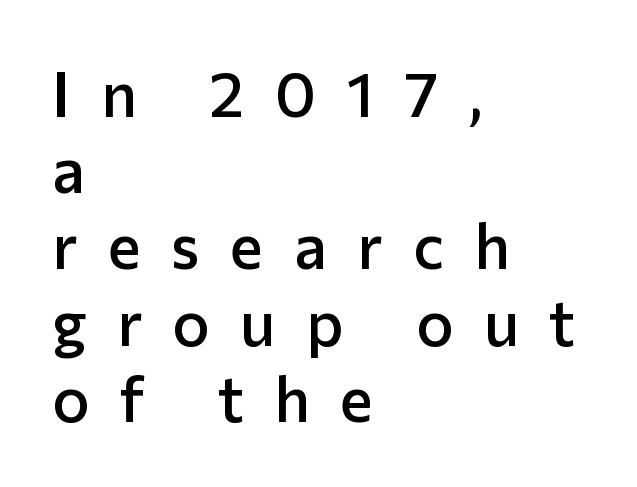
{"serif": "no", "italic": "no", "bold": "semi", "weight": "semibold", "width": "normal", "stroke_contrast": "low", "x_height": "medium", "monospaced": "no", "underline": "no", "align": "left", "line_spacing_ratio": 1.21, "letter_spacing": "wide", "letter_spacing_em": 0.48, "glyph_px": 63}
